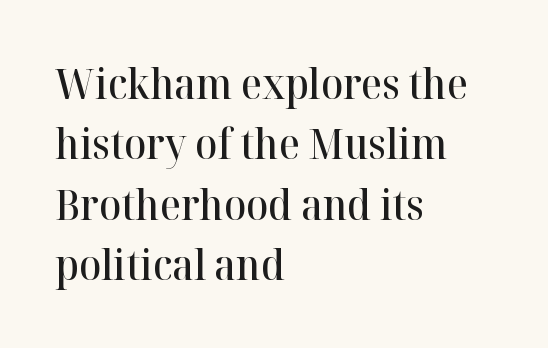
The image shows 41 px semibold serif type, upright; set left-aligned, normal line spacing (1.47x), normal letter spacing, not underlined; high stroke contrast and a medium x-height.
